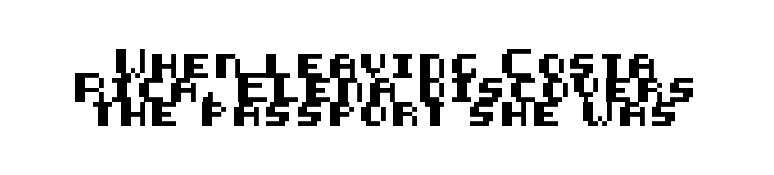
{"italic": "no", "underline": "no", "line_spacing": "tight", "line_spacing_ratio": 1.0, "glyph_px": 24}
